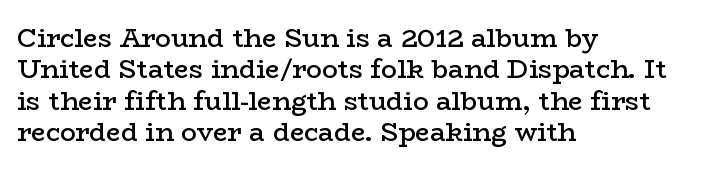
Q: Is the text bold? A: Semi-bold.
Q: Is the text italic (slanted)? A: No, it is upright.
Q: Is the text underlined? A: No.
Q: How is the paragraph aligned? A: Left-aligned.
Q: Is the spacing between letters normal or unusually wide? A: Normal.
